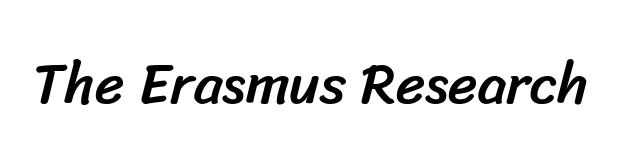
The image shows 57 px sans-serif type; set normal letter spacing, not underlined; low stroke contrast and a medium x-height.
